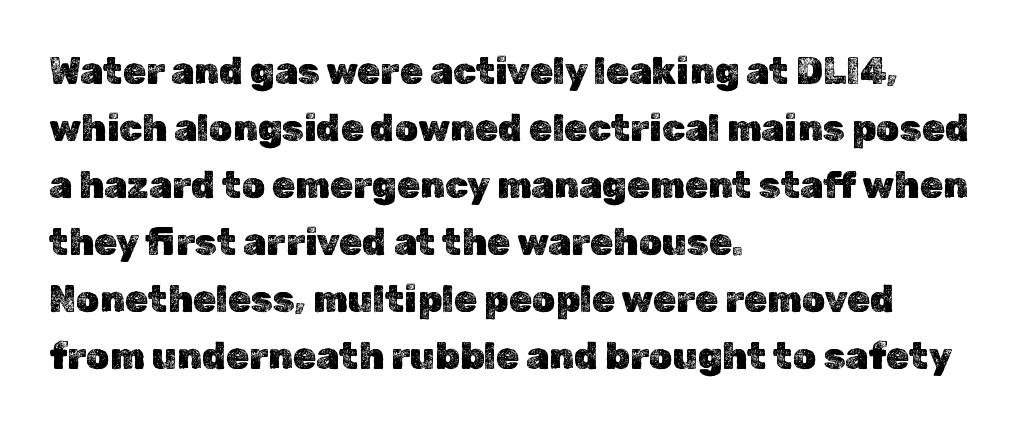
If you drew a line through each stem, it would be perfectly vertical. This sample is left-justified, so line endings fall wherever the words run out. The letters advance in unequal steps, a hallmark of proportional type. Leading matches the norm, producing a regular column. Just letters on the line, the space beneath them empty.
